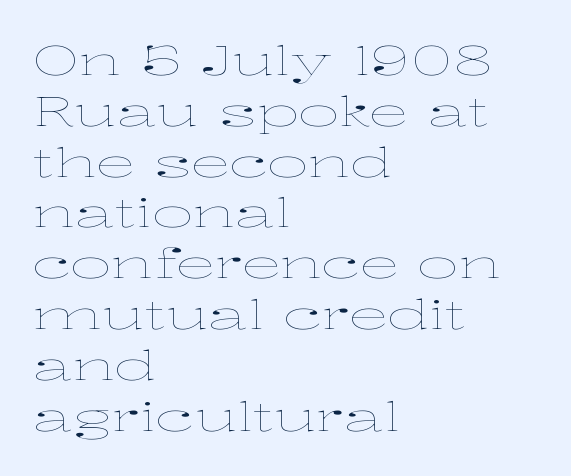
Q: Is the text bold? A: No.
Q: Is the text italic (slanted)? A: No, it is upright.
Q: Is the text underlined? A: No.
Q: How is the paragraph aligned? A: Left-aligned.
Q: Is the spacing between letters normal or unusually wide? A: Normal.
Q: Is the spacing between lines tight, normal or loose? A: Normal.
Q: Width (condensed, normal, or wide)? A: Wide.
Q: Stroke contrast? A: Low.
Q: x-height? A: Medium.
Q: Monospaced? A: No.
